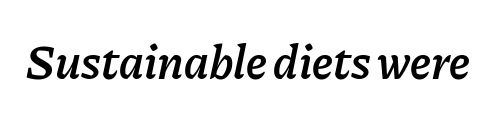
The passage shown is typed in a proportional face where columns would drift. The typography opts for an oblique posture over an upright one. Anything drawn beneath the words? Only blank space. The characters look somewhat weighty, a semibold short of true bold. Short note: letters normally spaced.
